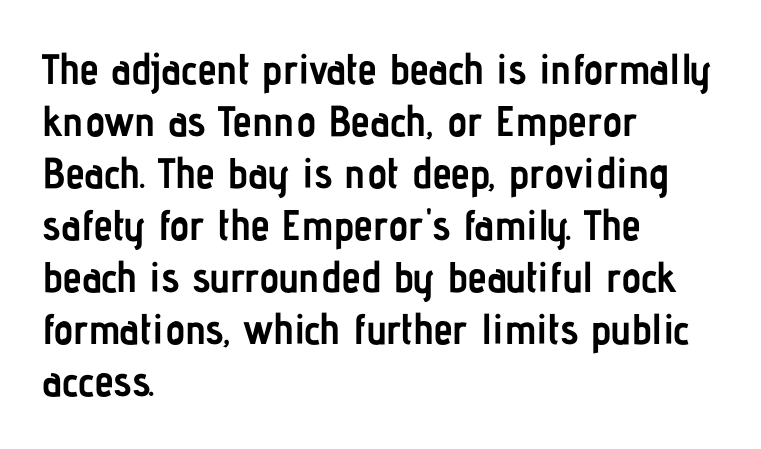
Q: Is the text bold? A: Yes.
Q: Is the text italic (slanted)? A: No, it is upright.
Q: Is the typeface a serif or a sans-serif typeface? A: Sans-serif.
Q: Is the text underlined? A: No.
Q: How is the paragraph aligned? A: Left-aligned.
Q: Is the spacing between letters normal or unusually wide? A: Normal.
Q: Width (condensed, normal, or wide)? A: Condensed.
Q: Stroke contrast? A: Low.
Q: x-height? A: Medium.
Q: Monospaced? A: No.
